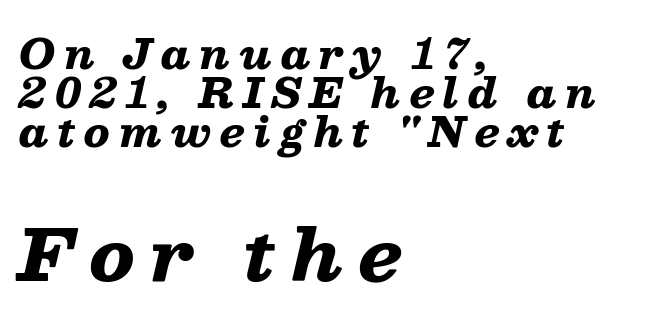
The designer dialed line spacing down below the default. Two sizes are in play, and the larger belongs to the second block. Note the varied advance widths — an 'i' is clearly narrower than an 'm'. A classic flush-left, rag-right setting is used for this passage. Characters are canted at an angle relative to the baseline's perpendicular. Heavy, bold letterforms.
